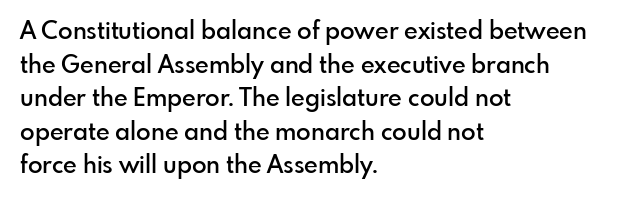
Tall strokes in this sample are plumb rather than angled. Honestly, the letter spacing is just normal — you wouldn't notice it. The foot of each line stays bare and open. The passage shown is semibold, sitting just below true bold. The space between consecutive lines is moderate.
